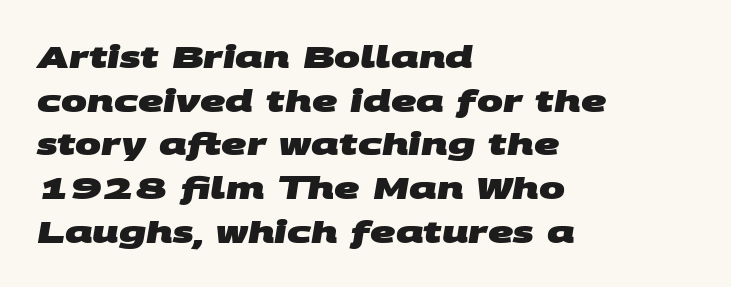
{"serif": "no", "bold": "yes", "weight": "heavy", "width": "wide", "stroke_contrast": "medium", "x_height": "large", "monospaced": "no", "underline": "no", "align": "left", "line_spacing": "normal", "line_spacing_ratio": 1.41, "letter_spacing": "normal", "letter_spacing_em": 0.0, "glyph_px": 31}
